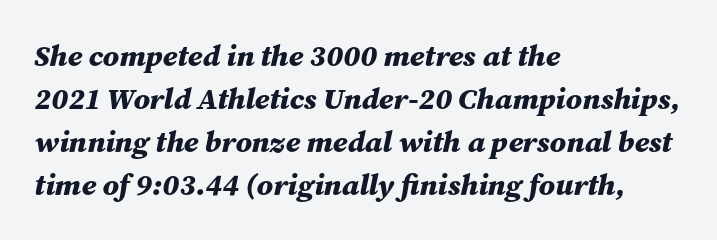
On the weight axis this lands at bold, roughly 700. Would a proofreader flag this as italicized? Yes. Default kerning and tracking; the words read as compact shapes. If you drew a ruler down the left edge, every line would touch it.
